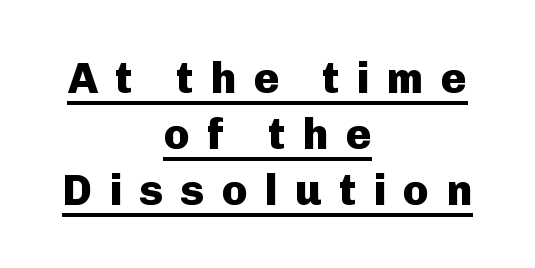
{"serif": "no", "italic": "no", "bold": "yes", "weight": "heavy", "width": "normal", "stroke_contrast": "low", "x_height": "medium", "monospaced": "no", "underline": "yes", "align": "center", "line_spacing": "normal", "line_spacing_ratio": 1.3, "letter_spacing": "wide", "letter_spacing_em": 0.4, "glyph_px": 43}
